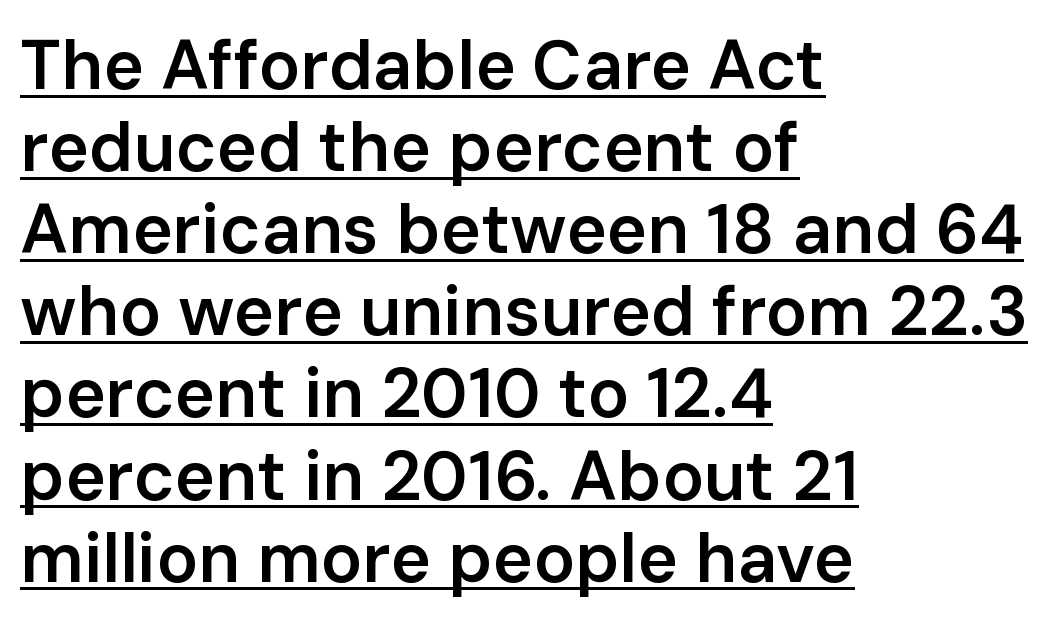
{"serif": "no", "italic": "no", "bold": "semi", "weight": "semibold", "width": "normal", "stroke_contrast": "low", "x_height": "medium", "monospaced": "no", "underline": "yes", "align": "left", "line_spacing_ratio": 1.19, "letter_spacing": "normal", "letter_spacing_em": 0.0, "glyph_px": 69}
